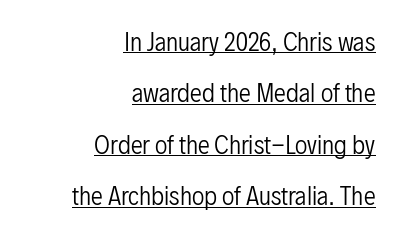
Stroke thickness stays within the range of a standard reading face or lighter. A typesetter would call this leading open, well beyond the default. Tracking value appears to be zero — textbook default spacing. The text block is weighted toward the right margin, trailing off unevenly leftward. The letters stand upright; this is a roman face. Underlining? Definitely there.
